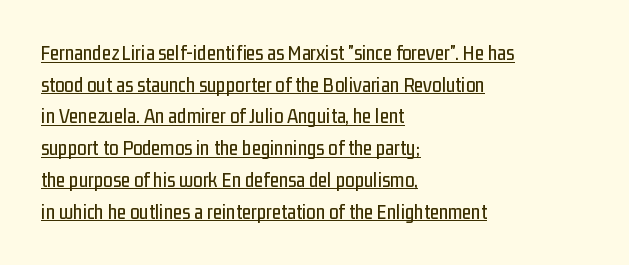
{"italic": "no", "underline": "yes", "align": "left", "line_spacing": "normal", "line_spacing_ratio": 1.51, "letter_spacing": "normal", "letter_spacing_em": 0.0, "glyph_px": 21}
